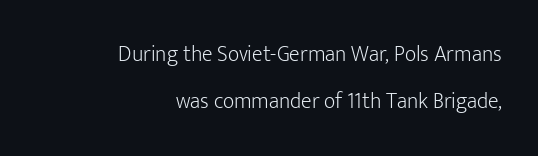
The strip under each line holds only bare page. The strokes are not fattened; the text isn't bold. Layout note: lines flush right. The lettering holds an erect, upright posture throughout. Characters follow at the spacing the type designer built in. A typesetter would call this leading open, well beyond the default.
